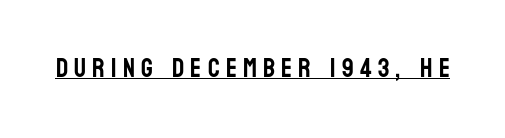
The image shows 26 px text type, upright; set unusually wide letter spacing (+0.24 em), underlined.
